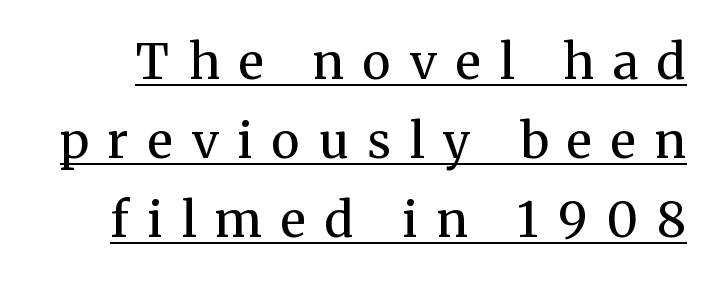
The image shows 49 px regular-weight serif type, upright; set normal line spacing (1.61x), unusually wide letter spacing (+0.39 em), underlined; medium stroke contrast and a medium x-height.
